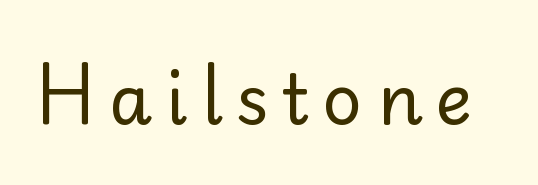
{"serif": "no", "italic": "no", "bold": "no", "weight": "regular", "width": "normal", "stroke_contrast": "low", "x_height": "small", "monospaced": "no", "underline": "no", "glyph_px": 70}
